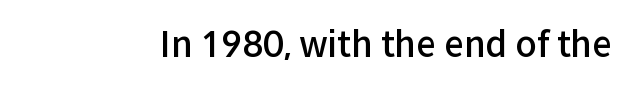
{"serif": "no", "italic": "no", "bold": "semi", "weight": "semibold", "width": "normal", "stroke_contrast": "low", "x_height": "medium", "monospaced": "no", "underline": "no", "letter_spacing": "normal", "letter_spacing_em": 0.0, "glyph_px": 35}
